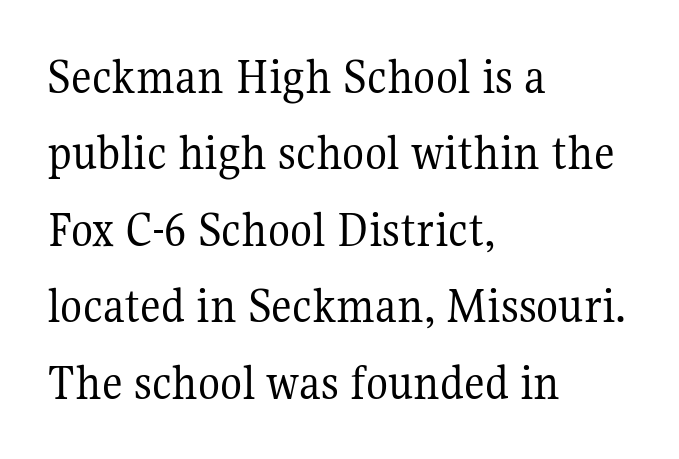
{"serif": "yes", "italic": "no", "bold": "no", "weight": "regular", "width": "normal", "stroke_contrast": "medium", "x_height": "medium", "monospaced": "no", "underline": "no", "align": "left", "line_spacing": "normal", "line_spacing_ratio": 1.5, "letter_spacing": "normal", "letter_spacing_em": 0.0, "glyph_px": 51}
